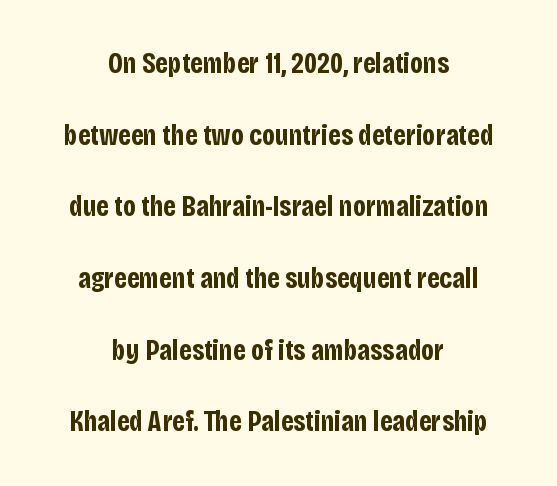
Q: Is the text bold? A: Yes.
Q: Is the text italic (slanted)? A: No, it is upright.
Q: Is the typeface a serif or a sans-serif typeface? A: Sans-serif.
Q: Is the text underlined? A: No.
Q: How is the paragraph aligned? A: Centered.
Q: Is the spacing between letters normal or unusually wide? A: Normal.
Q: Is the spacing between lines tight, normal or loose? A: Loose.
Q: Width (condensed, normal, or wide)? A: Condensed.
Q: Stroke contrast? A: Low.
Q: x-height? A: Large.
Q: Monospaced? A: No.
